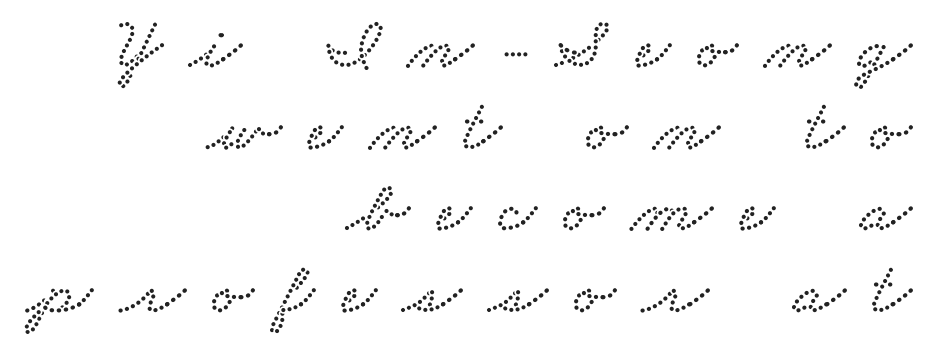
The image shows 75 px wide serif type; set right-aligned, tight line spacing (1.09x), unusually wide letter spacing (+0.37 em), not underlined; low stroke contrast and a small x-height.
